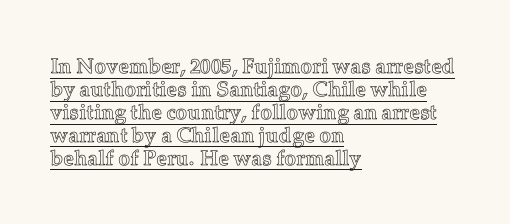
How would I describe the line gaps? Narrow and economical. Caption: lettering with a line underneath. Vertical strokes here are truly vertical. Compared with typical body copy, the letter spacing here is the same.
